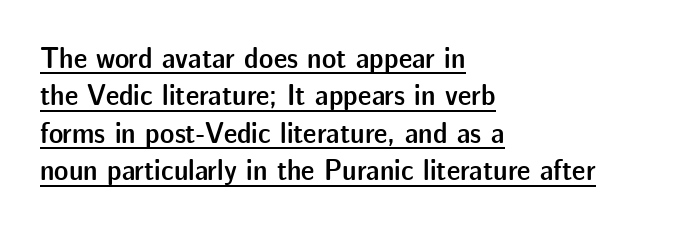
Line starts are locked; line ends wander. The rendering uses natural spacing where letterforms have individual widths. Posture: vertical. Nothing unusual about the tracking: characters are spaced as the font intends. The characters display no serif detailing; their extremities are plain. Each new line begins a customary step beneath the previous one.
